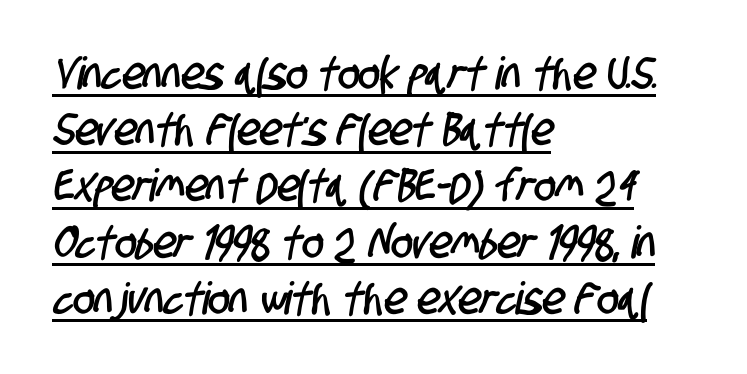
The image shows 45 px condensed sans-serif type; set left-aligned, normal line spacing (1.25x), normal letter spacing, underlined; low stroke contrast and a large x-height.
